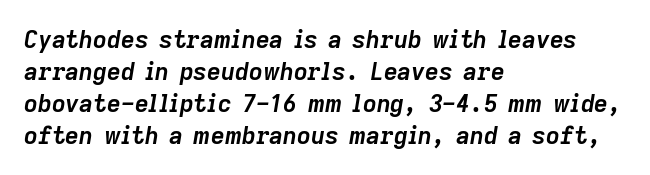
{"italic": "yes", "lean": "right", "slant_degrees": 9, "bold": "yes", "underline": "no", "align": "left", "line_spacing": "normal", "line_spacing_ratio": 1.33, "letter_spacing": "normal", "letter_spacing_em": 0.0, "glyph_px": 24}
